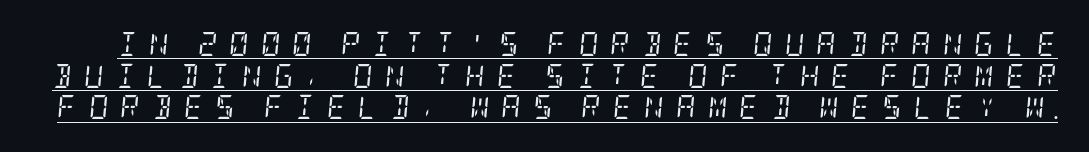
Q: Is the text bold? A: No.
Q: Is the text italic (slanted)? A: Yes, it leans right by about 5 degrees.
Q: Is the text underlined? A: Yes.
Q: Is the spacing between letters normal or unusually wide? A: Unusually wide.
Q: Is the spacing between lines tight, normal or loose? A: Normal.
